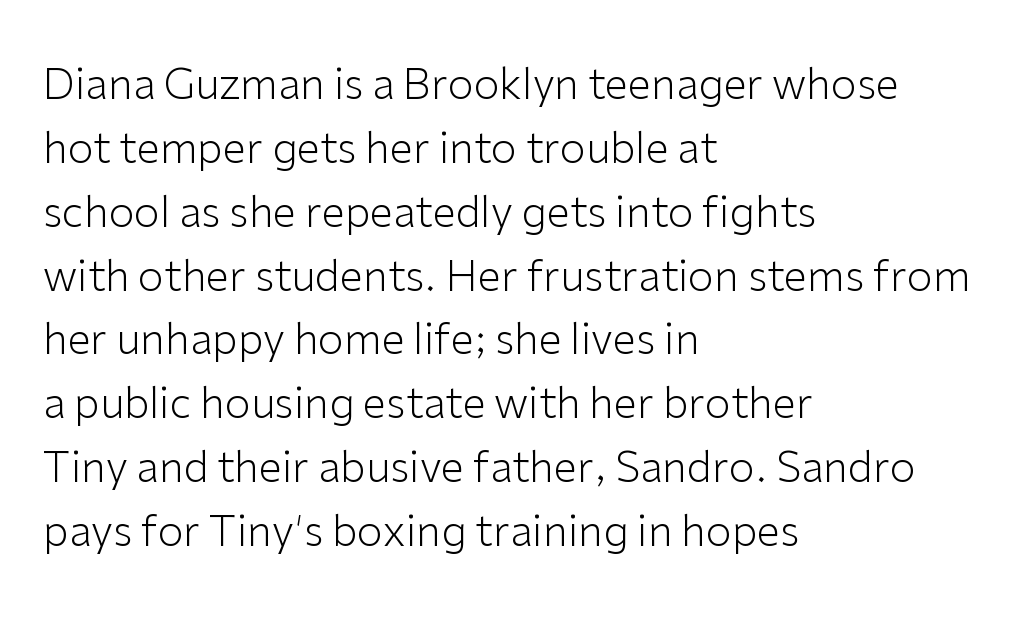
Q: Is the text bold? A: No.
Q: Is the text italic (slanted)? A: No, it is upright.
Q: Is the typeface a serif or a sans-serif typeface? A: Sans-serif.
Q: Is the text underlined? A: No.
Q: How is the paragraph aligned? A: Left-aligned.
Q: Is the spacing between letters normal or unusually wide? A: Normal.
Q: Is the spacing between lines tight, normal or loose? A: Normal.
Q: Width (condensed, normal, or wide)? A: Normal.
Q: Stroke contrast? A: Low.
Q: x-height? A: Medium.
Q: Monospaced? A: No.
